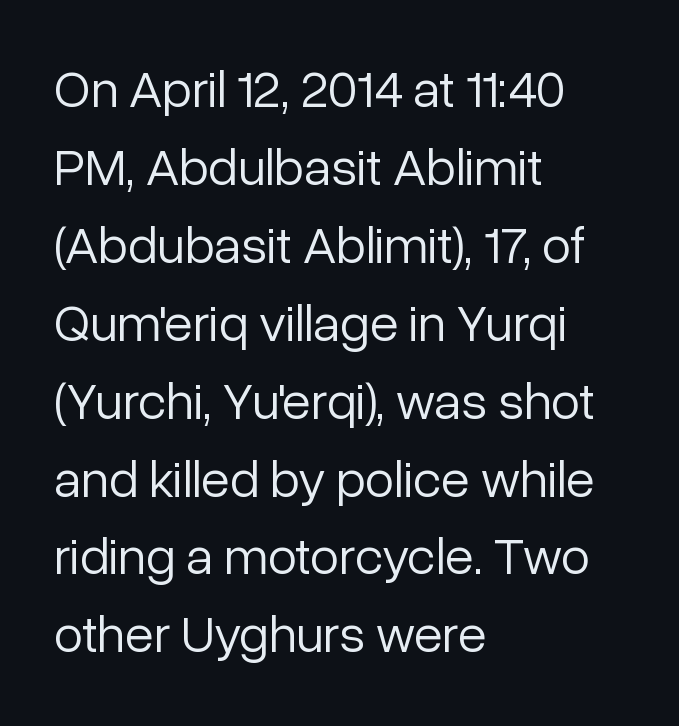
{"serif": "no", "italic": "no", "bold": "no", "weight": "light", "width": "normal", "stroke_contrast": "low", "x_height": "medium", "monospaced": "no", "underline": "no", "align": "left", "line_spacing": "normal", "line_spacing_ratio": 1.47, "letter_spacing": "normal", "letter_spacing_em": 0.0, "glyph_px": 53}
